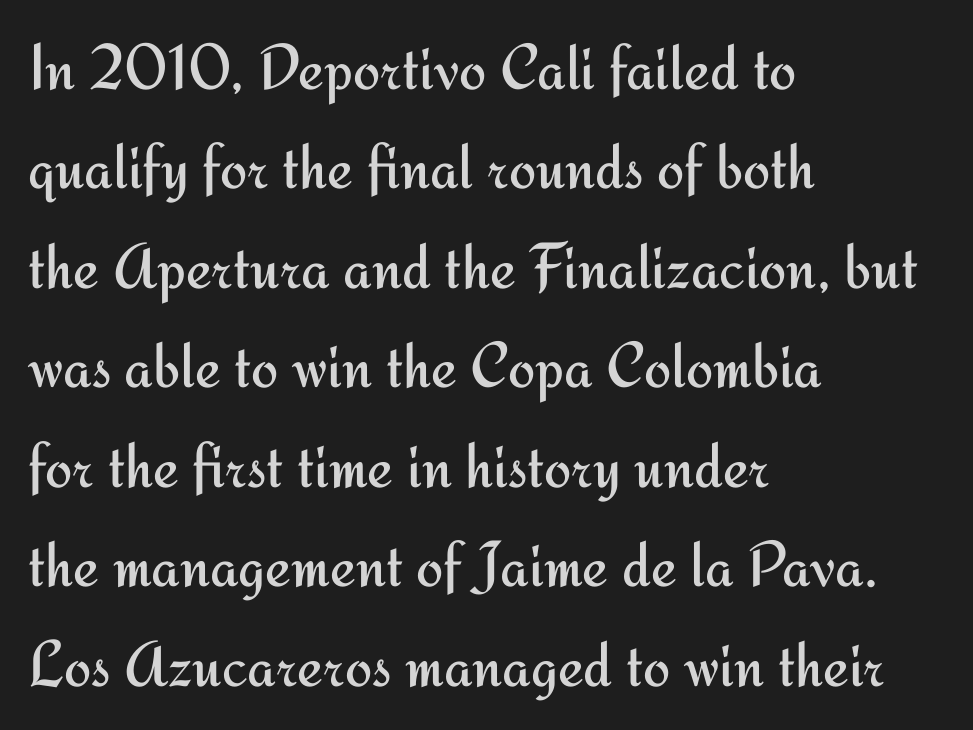
{"serif": "no", "italic": "no", "bold": "no", "weight": "regular", "width": "normal", "stroke_contrast": "medium", "x_height": "small", "monospaced": "no", "underline": "no", "align": "left", "line_spacing": "normal", "line_spacing_ratio": 1.53, "letter_spacing": "normal", "letter_spacing_em": 0.0, "glyph_px": 65}
